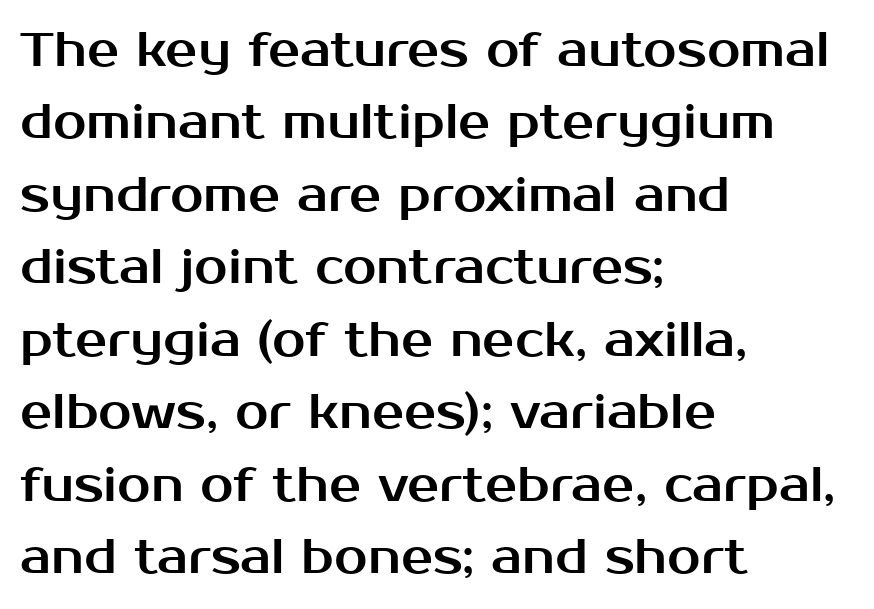
Q: Is the text italic (slanted)? A: No, it is upright.
Q: Is the typeface a serif or a sans-serif typeface? A: Sans-serif.
Q: Is the text underlined? A: No.
Q: How is the paragraph aligned? A: Left-aligned.
Q: Is the spacing between letters normal or unusually wide? A: Normal.
Q: Is the spacing between lines tight, normal or loose? A: Normal.
Q: Width (condensed, normal, or wide)? A: Normal.
Q: Stroke contrast? A: Medium.
Q: x-height? A: Medium.
Q: Monospaced? A: No.
